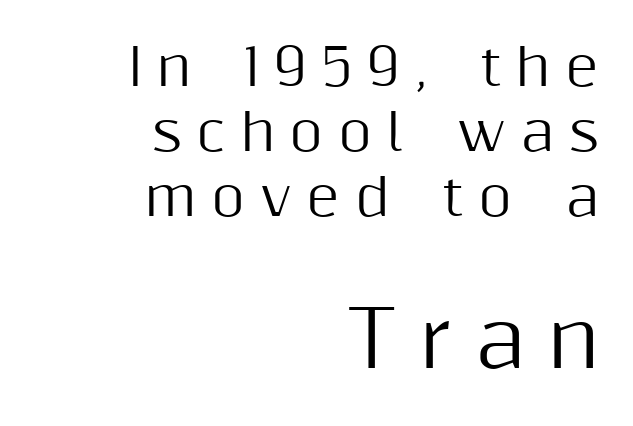
Serifs: no, the terminals of the letterforms are clean. Is there any slant? The stems are plumb. The rendering uses a moderate line-height, typical for paragraphs. The paragraph has a hard right edge and a soft left edge. You could not count columns in this text — the font is proportionally spaced. Bare-footed words on every line.
